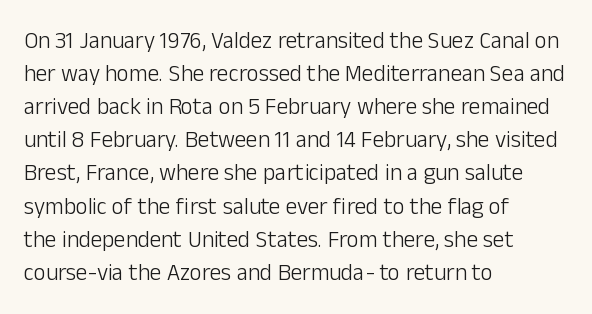
Does extra space separate the letters? No, they use regular spacing. The rendering anchors every line to the left-hand side. The axis of the letterforms is exactly vertical. These lines sit exactly where default settings would place them. Ink coverage per letter is moderate at most. Bare-footed words on every line.
